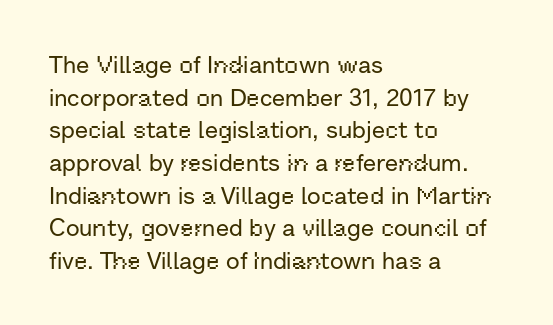
{"italic": "no", "underline": "no", "align": "left", "line_spacing": "normal", "line_spacing_ratio": 1.36, "letter_spacing": "normal", "letter_spacing_em": 0.0, "glyph_px": 24}
